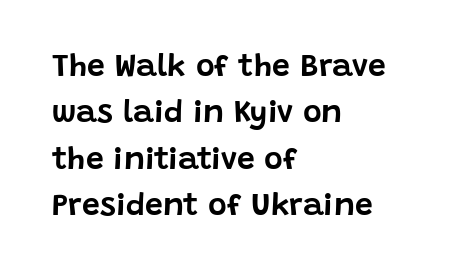
The area under the type is left untouched. Which margin do the lines hug? The left one — the right edge is uneven. A typesetter would call this proportional, since set widths differ per character. Italic? Not at all — the glyphs are vertical. Check where the strokes stop: nothing finishes them off — pure sans. Look at the tracking — it's just the regular setting, nothing added.
